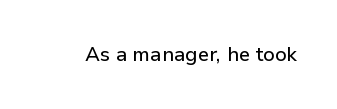
{"italic": "no", "underline": "no", "letter_spacing": "normal", "letter_spacing_em": 0.0, "glyph_px": 20}
